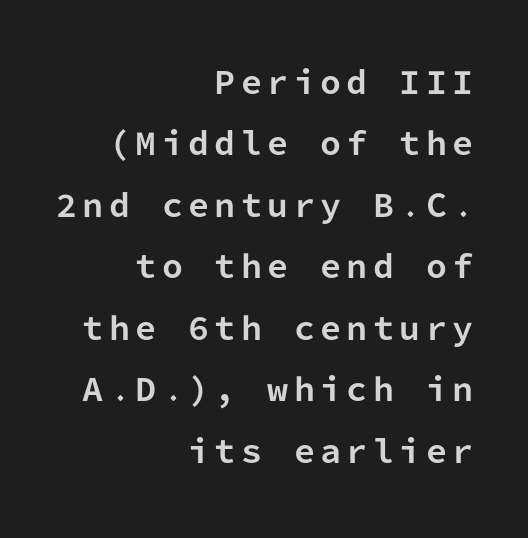
{"serif": "no", "italic": "no", "bold": "yes", "weight": "bold", "width": "normal", "stroke_contrast": "low", "x_height": "medium", "monospaced": "yes", "underline": "no", "align": "right", "line_spacing": "loose", "line_spacing_ratio": 2.05, "glyph_px": 30}
